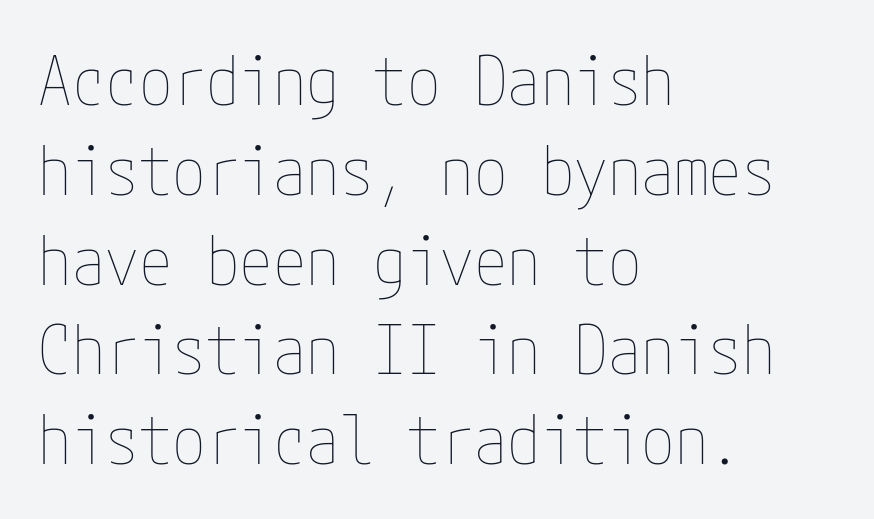
The image shows 67 px thin, condensed type, upright; set left-aligned, normal line spacing (1.34x), normal letter spacing, not underlined; low stroke contrast and a medium x-height.
